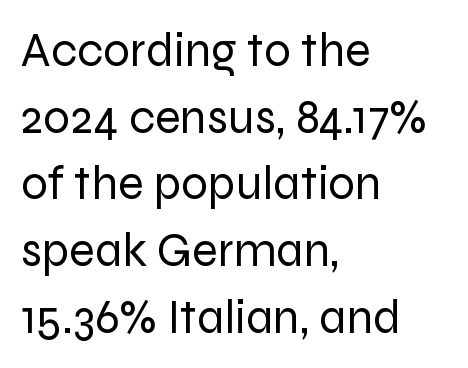
Q: Is the text bold? A: No.
Q: Is the text italic (slanted)? A: No, it is upright.
Q: Is the typeface a serif or a sans-serif typeface? A: Sans-serif.
Q: Is the text underlined? A: No.
Q: How is the paragraph aligned? A: Left-aligned.
Q: Is the spacing between letters normal or unusually wide? A: Normal.
Q: Is the spacing between lines tight, normal or loose? A: Normal.
Q: Width (condensed, normal, or wide)? A: Normal.
Q: Stroke contrast? A: Low.
Q: x-height? A: Medium.
Q: Monospaced? A: No.
